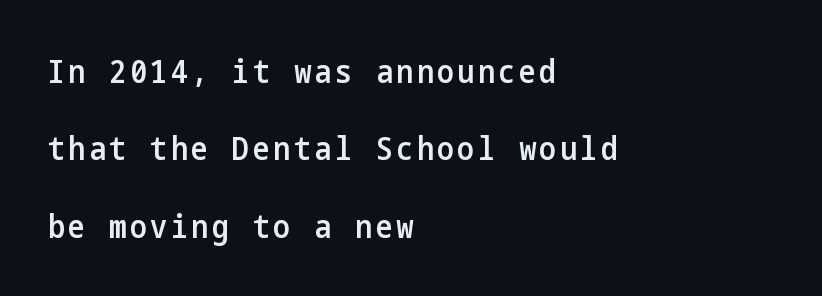
Q: Is the text bold? A: Semi-bold.
Q: Is the text italic (slanted)? A: No, it is upright.
Q: Is the typeface a serif or a sans-serif typeface? A: Sans-serif.
Q: Is the text underlined? A: No.
Q: How is the paragraph aligned? A: Left-aligned.
Q: Is the spacing between lines tight, normal or loose? A: Loose.
Q: Width (condensed, normal, or wide)? A: Condensed.
Q: Stroke contrast? A: Low.
Q: x-height? A: Medium.
